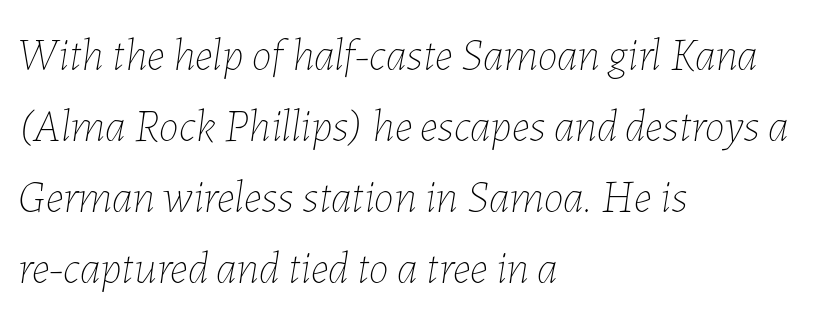
{"italic": "yes", "lean": "right", "slant_degrees": 7, "bold": "no", "weight": "thin", "width": "normal", "stroke_contrast": "low", "x_height": "medium", "monospaced": "no", "underline": "no", "align": "left", "line_spacing": "normal", "line_spacing_ratio": 1.58, "letter_spacing": "normal", "letter_spacing_em": 0.0, "glyph_px": 45}
